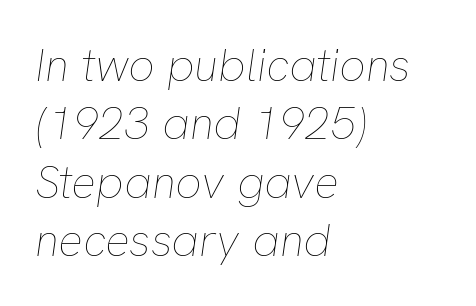
Lines of text with bare space underneath. The rendering uses natural spacing where letterforms have individual widths. Vertical stems look standard width or narrower in stroke. Here the glyphs are tracked normally, forming tight word shapes.
